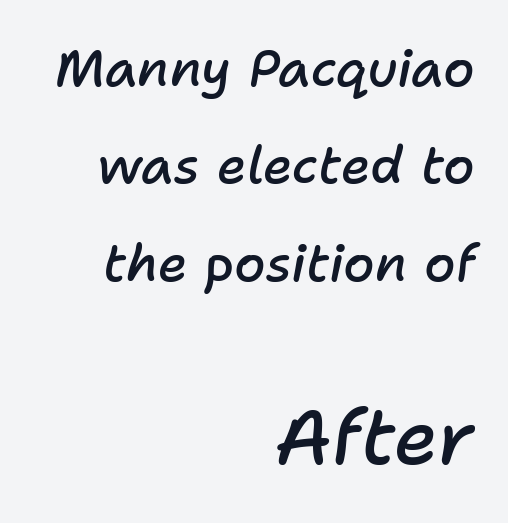
Q: Is the text bold? A: Semi-bold.
Q: Is the text italic (slanted)? A: Yes, it leans right by about 11 degrees.
Q: Is the text underlined? A: No.
Q: How is the paragraph aligned? A: Right-aligned.
Q: Is the spacing between letters normal or unusually wide? A: Normal.
Q: Is the spacing between lines tight, normal or loose? A: Loose.
Q: Which block of text is set in a larger size, the first (top) or the second (bottom)? A: The second (bottom) one.
Q: Width (condensed, normal, or wide)? A: Normal.
Q: Stroke contrast? A: Low.
Q: x-height? A: Medium.
Q: Monospaced? A: No.
